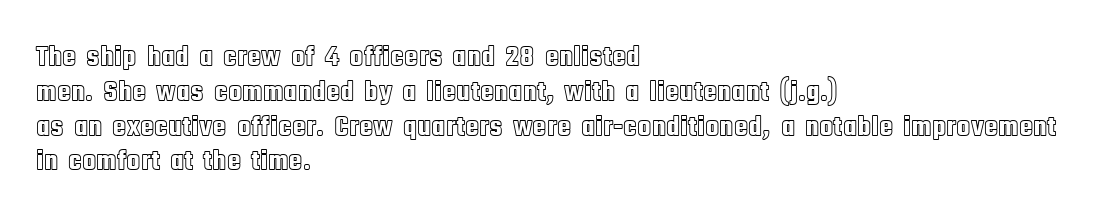
{"italic": "no", "width": "condensed", "x_height": "large", "monospaced": "no", "underline": "no", "align": "left", "line_spacing_ratio": 1.2, "letter_spacing": "normal", "letter_spacing_em": 0.0, "glyph_px": 29}
